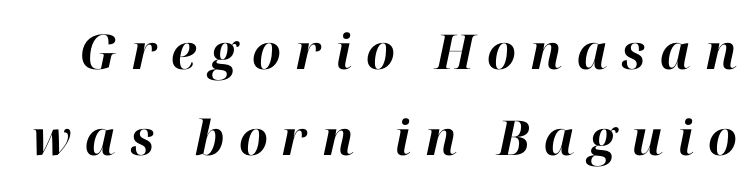
An italicized treatment has been applied to the whole sample. The letters advance in unequal steps, a hallmark of proportional type. Every letter is thick-stroked: bold, no question. Letters rest on an invisible, unmarked baseline. Substantial extra tracking has been applied to these lines.
